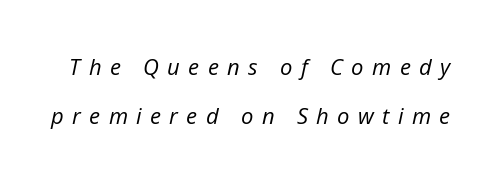
The letterforms sit at book weight or below. The specimen omits any rule beneath the text block's lines. A great deal of white space separates one row of letters from the next. This sample uses expanded letter spacing, leaving extra air between glyphs.
